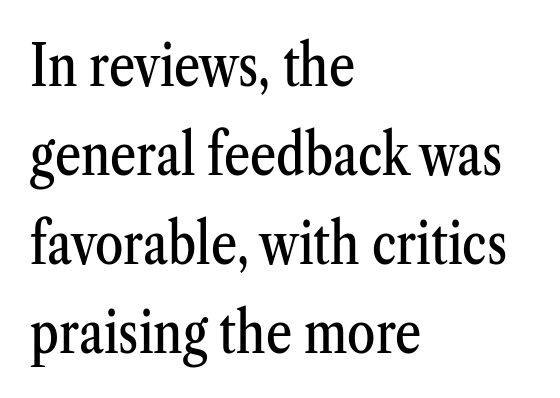
Q: Is the text italic (slanted)? A: No, it is upright.
Q: Is the typeface a serif or a sans-serif typeface? A: Serif.
Q: Is the text underlined? A: No.
Q: How is the paragraph aligned? A: Left-aligned.
Q: Is the spacing between letters normal or unusually wide? A: Normal.
Q: Is the spacing between lines tight, normal or loose? A: Normal.
Q: Width (condensed, normal, or wide)? A: Condensed.
Q: Stroke contrast? A: Medium.
Q: x-height? A: Medium.
Q: Monospaced? A: No.
